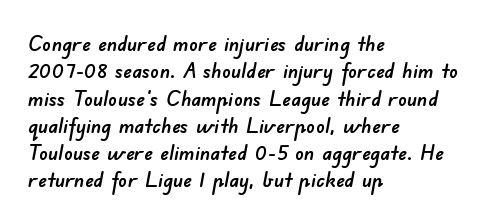
The image shows 22 px text type; set left-aligned, line spacing 1.24x, normal letter spacing, not underlined.
